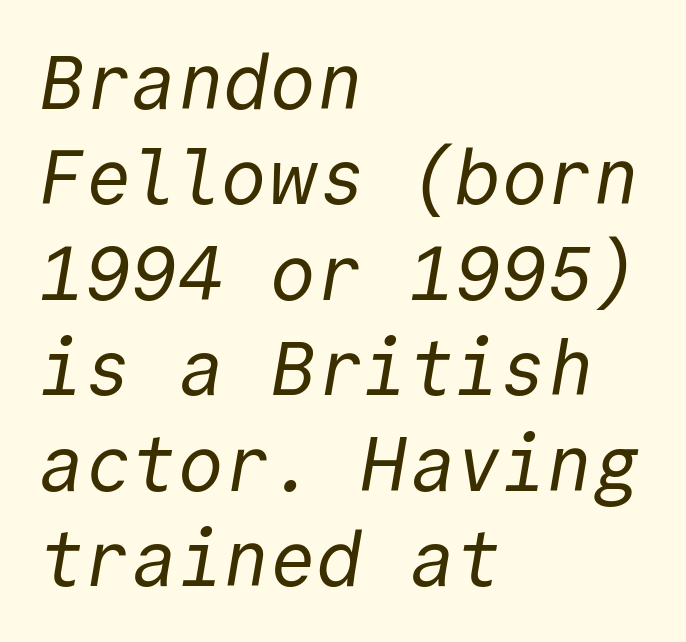
Q: Is the text bold? A: No.
Q: Is the typeface a serif or a sans-serif typeface? A: Sans-serif.
Q: Is the text underlined? A: No.
Q: How is the paragraph aligned? A: Left-aligned.
Q: Is the spacing between letters normal or unusually wide? A: Normal.
Q: Width (condensed, normal, or wide)? A: Normal.
Q: x-height? A: Medium.
Q: Monospaced? A: Yes.
